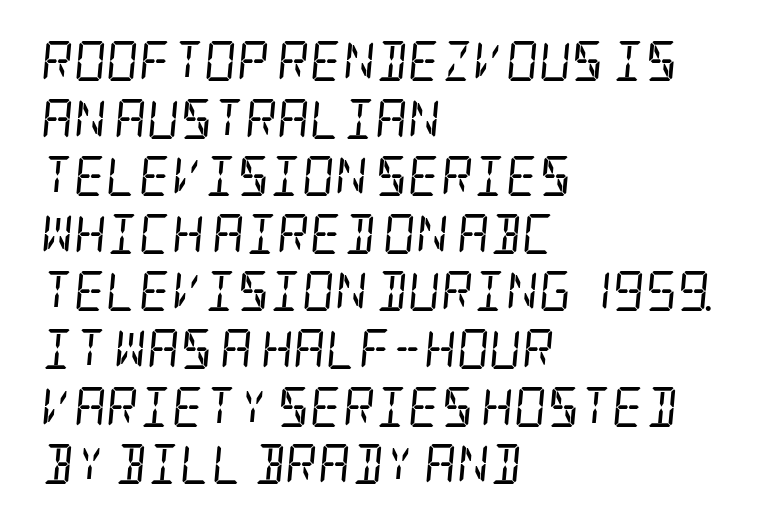
{"serif": "yes", "italic": "yes", "lean": "right", "slant_degrees": 5, "bold": "no", "weight": "regular", "width": "condensed", "stroke_contrast": "low", "x_height": "large", "underline": "no", "align": "left", "line_spacing": "normal", "line_spacing_ratio": 1.44, "letter_spacing": "normal", "letter_spacing_em": 0.0, "glyph_px": 40}
